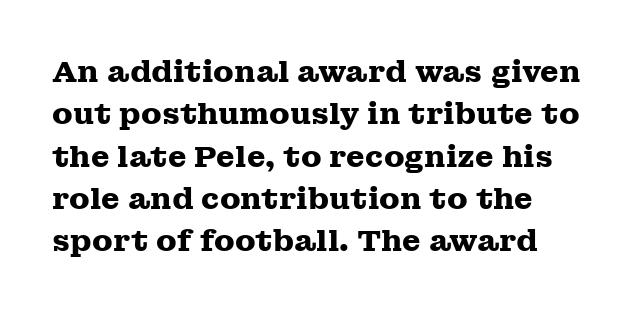
Horizontal bands of white between lines are of average thickness. Posture: straight, roman, zero tilt. Short and long lines alike share a common starting point at left. Look at the bottom of the vertical strokes: they flare into serifs here. Summary of weight: heavy, a full bold. Look at the tracking — it's just the regular setting, nothing added.
